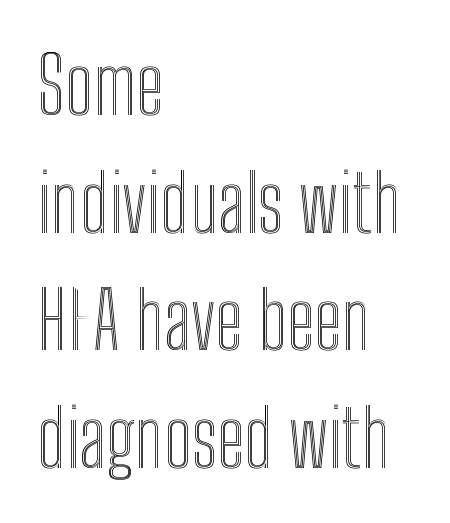
{"italic": "no", "width": "condensed", "x_height": "medium", "monospaced": "no", "underline": "no", "align": "left", "line_spacing": "normal", "line_spacing_ratio": 1.49, "letter_spacing": "normal", "letter_spacing_em": 0.0, "glyph_px": 79}
